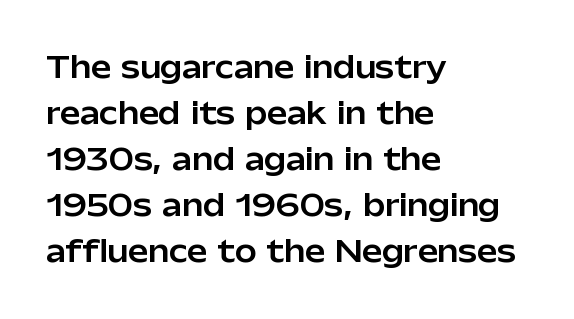
Note the varied advance widths — an 'i' is clearly narrower than an 'm'. Teacher's note: observe the even left margin — that is flush-left alignment. Students, note that the glyphs here touch the page at normal intervals. The line-height multiplier appears to be the usual default.
